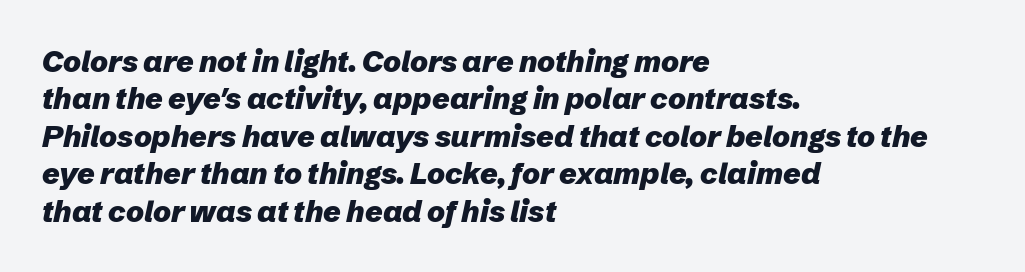
{"italic": "yes", "lean": "right", "slant_degrees": 12, "bold": "yes", "weight": "heavy", "width": "normal", "stroke_contrast": "low", "x_height": "medium", "monospaced": "no", "underline": "no", "align": "left", "line_spacing": "normal", "line_spacing_ratio": 1.25, "letter_spacing": "normal", "letter_spacing_em": 0.0, "glyph_px": 30}
